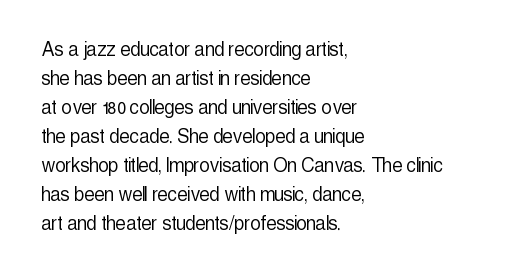
{"italic": "no", "bold": "no", "underline": "no", "align": "left", "line_spacing": "normal", "line_spacing_ratio": 1.26, "letter_spacing": "normal", "letter_spacing_em": 0.0, "glyph_px": 23}
